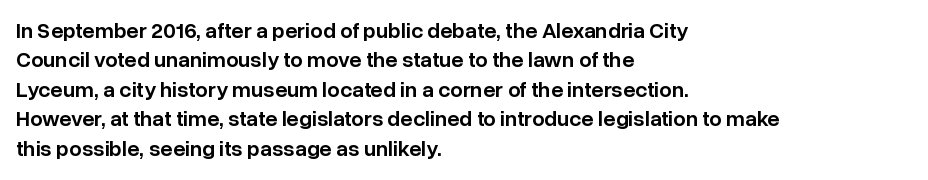
The image shows 22 px text type, upright; set left-aligned, normal line spacing (1.34x), normal letter spacing, not underlined.
